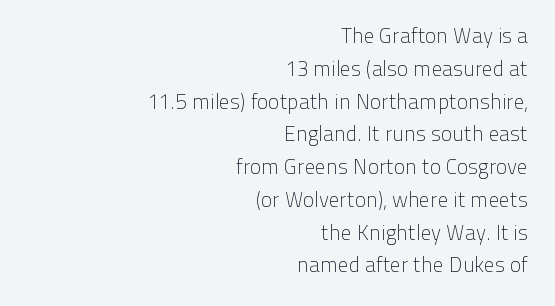
The image shows 21 px text type, upright; set right-aligned, normal line spacing (1.56x), normal letter spacing, not underlined.
